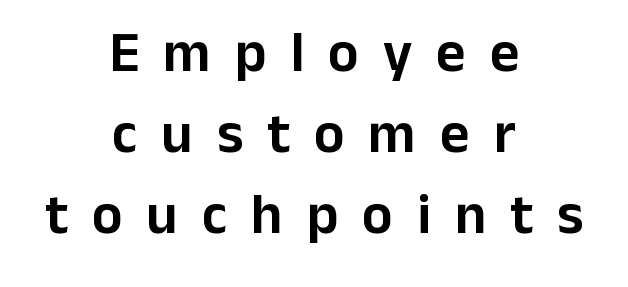
{"serif": "no", "italic": "no", "width": "normal", "stroke_contrast": "low", "x_height": "medium", "monospaced": "no", "underline": "no", "align": "center", "line_spacing": "normal", "line_spacing_ratio": 1.42, "letter_spacing": "wide", "letter_spacing_em": 0.42, "glyph_px": 57}
